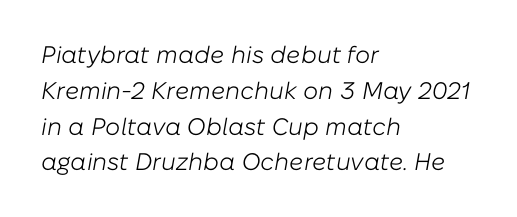
{"italic": "yes", "lean": "right", "slant_degrees": 10, "bold": "no", "underline": "no", "align": "left", "line_spacing": "normal", "line_spacing_ratio": 1.49, "letter_spacing": "normal", "letter_spacing_em": 0.0, "glyph_px": 24}
